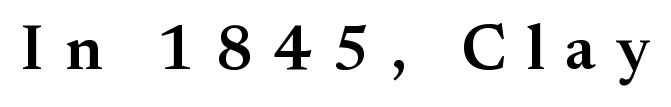
Q: Is the text bold? A: Semi-bold.
Q: Is the text italic (slanted)? A: No, it is upright.
Q: Is the typeface a serif or a sans-serif typeface? A: Serif.
Q: Is the text underlined? A: No.
Q: Is the spacing between letters normal or unusually wide? A: Unusually wide.
Q: Width (condensed, normal, or wide)? A: Normal.
Q: Stroke contrast? A: Medium.
Q: x-height? A: Small.
Q: Monospaced? A: No.
